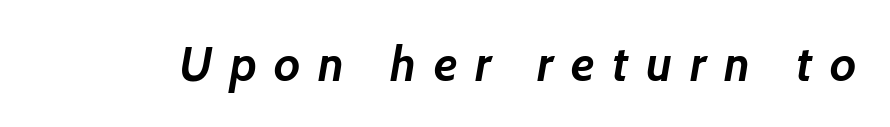
{"italic": "yes", "lean": "right", "slant_degrees": 7, "bold": "yes", "weight": "semibold", "width": "normal", "stroke_contrast": "low", "x_height": "medium", "monospaced": "no", "underline": "no", "letter_spacing": "wide", "letter_spacing_em": 0.37, "glyph_px": 48}
